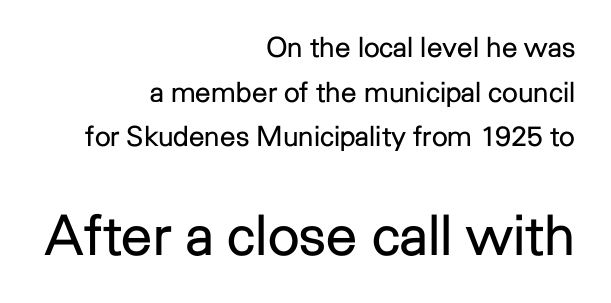
{"serif": "no", "italic": "no", "bold": "no", "weight": "regular", "width": "normal", "stroke_contrast": "low", "x_height": "medium", "monospaced": "no", "underline": "no", "align": "right", "line_spacing": "normal", "line_spacing_ratio": 1.59, "letter_spacing": "normal", "letter_spacing_em": 0.0, "larger_block": "second", "size_ratio": 2.0, "glyph_px": 56}
